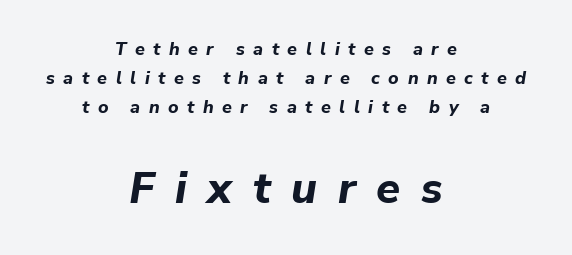
The image shows 44 px bold type, italic (leaning right); set centered, normal line spacing (1.6x), unusually wide letter spacing (+0.47 em), not underlined; the second (bottom) block is 2.44x larger; low stroke contrast and a medium x-height.
